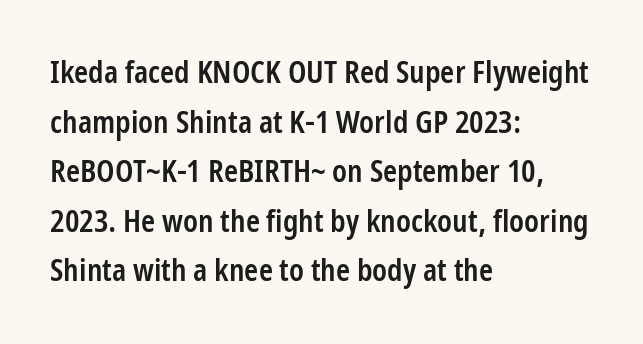
{"serif": "no", "italic": "no", "bold": "semi", "weight": "semibold", "width": "condensed", "stroke_contrast": "low", "x_height": "medium", "monospaced": "no", "underline": "no", "align": "left", "line_spacing": "normal", "line_spacing_ratio": 1.55, "letter_spacing": "normal", "letter_spacing_em": 0.0, "glyph_px": 32}
